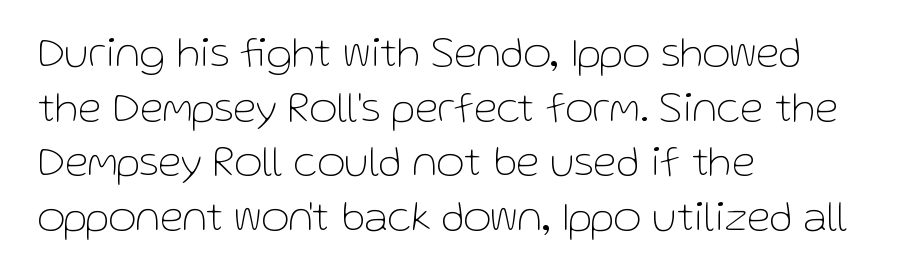
The passage shown is typed in a proportional face where columns would drift. The space beneath each line is pristine and unruled. The gaps between neighbouring characters are ordinary and unremarkable. Stroke mass is kept to a normal reading level or below. One-word summary of the alignment: left.
